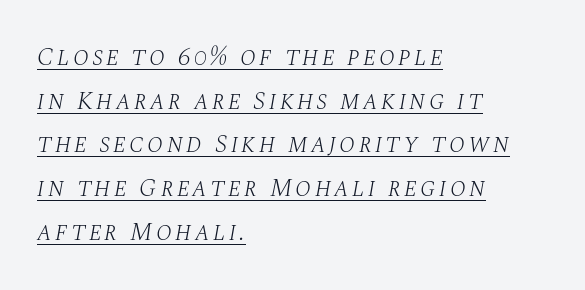
The typeface has the unassuming heft of standard copy or less. Where is the straight margin? On the left. The specimen reads as italic at a glance. The string is rendered with underlining switched on.
